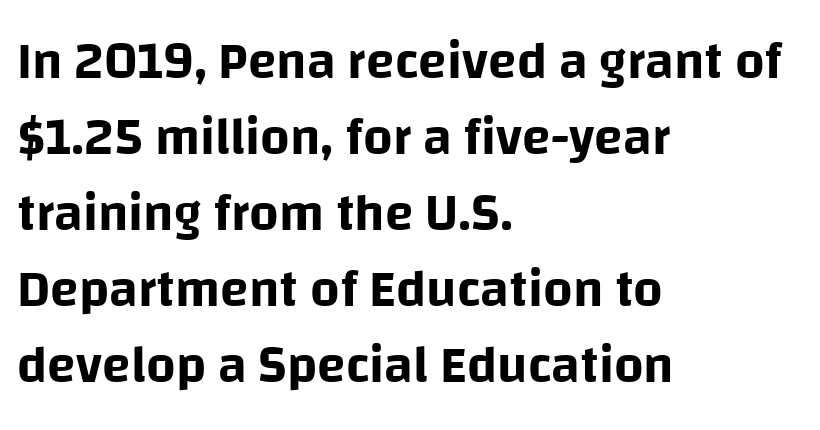
{"serif": "no", "italic": "no", "width": "normal", "stroke_contrast": "low", "x_height": "large", "monospaced": "no", "underline": "no", "align": "left", "line_spacing": "normal", "line_spacing_ratio": 1.46, "letter_spacing": "normal", "letter_spacing_em": 0.0, "glyph_px": 52}
